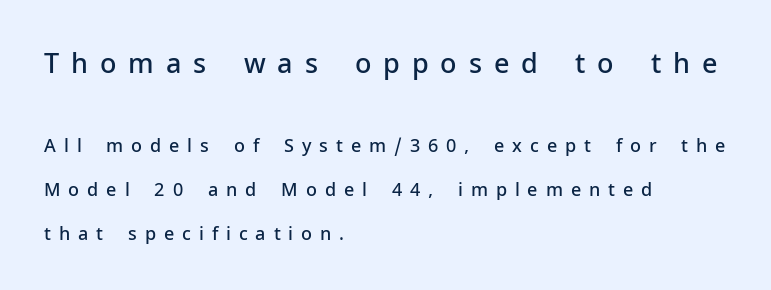
The composition opens big and finishes small. Regarding leading, the lines here are spaced well apart. These lines were composed using upright roman letters. On the weight axis this lands at semibold, roughly 600. Caption: expanded tracking, letters set apart. Does the copy run flush right? No — it runs flush left.
